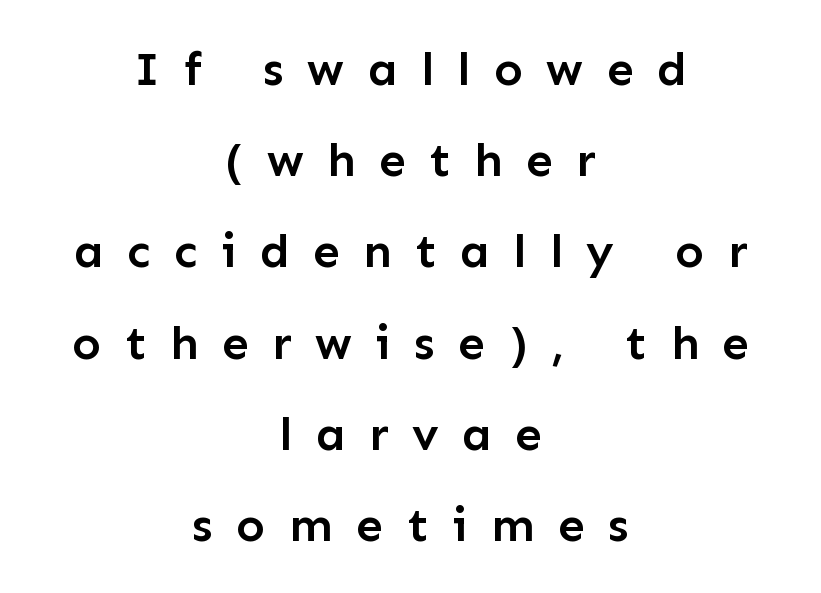
{"serif": "no", "italic": "no", "bold": "semi", "weight": "semibold", "width": "normal", "stroke_contrast": "low", "x_height": "medium", "monospaced": "no", "underline": "no", "align": "center", "line_spacing": "loose", "line_spacing_ratio": 1.9, "letter_spacing": "wide", "letter_spacing_em": 0.49, "glyph_px": 48}
